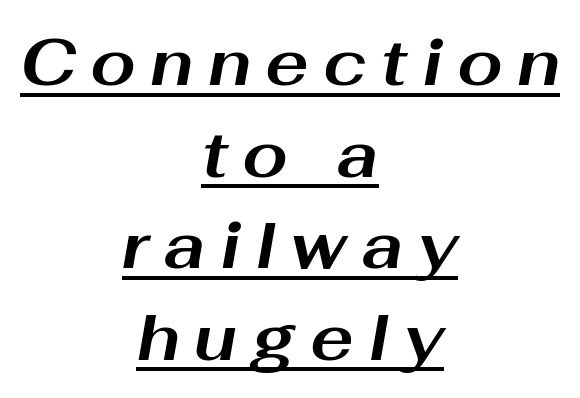
{"italic": "yes", "lean": "right", "slant_degrees": 10, "bold": "yes", "weight": "bold", "width": "wide", "stroke_contrast": "medium", "x_height": "medium", "monospaced": "no", "underline": "yes", "align": "center", "line_spacing": "normal", "line_spacing_ratio": 1.41, "letter_spacing": "wide", "letter_spacing_em": 0.22, "glyph_px": 65}
